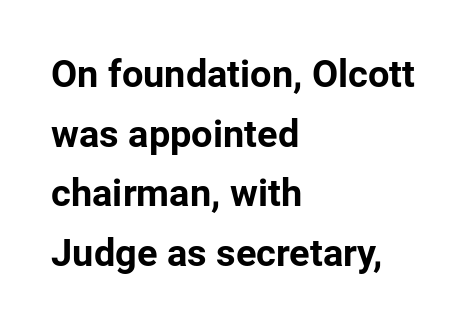
{"serif": "no", "italic": "no", "bold": "yes", "weight": "bold", "width": "normal", "stroke_contrast": "low", "x_height": "medium", "monospaced": "no", "underline": "no", "align": "left", "line_spacing": "normal", "line_spacing_ratio": 1.57, "letter_spacing": "normal", "letter_spacing_em": 0.0, "glyph_px": 38}
